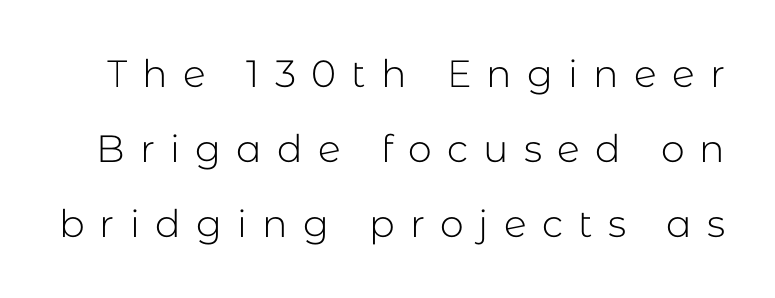
The image shows 38 px light sans-serif type, upright; set loose line spacing (1.98x), unusually wide letter spacing (+0.4 em), not underlined; low stroke contrast and a medium x-height.
